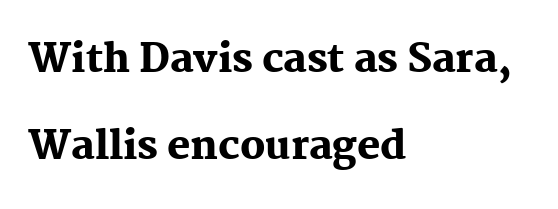
Q: Is the text bold? A: Yes.
Q: Is the text italic (slanted)? A: No, it is upright.
Q: Is the typeface a serif or a sans-serif typeface? A: Serif.
Q: Is the text underlined? A: No.
Q: How is the paragraph aligned? A: Left-aligned.
Q: Is the spacing between letters normal or unusually wide? A: Normal.
Q: Is the spacing between lines tight, normal or loose? A: Loose.
Q: Width (condensed, normal, or wide)? A: Normal.
Q: Stroke contrast? A: Medium.
Q: x-height? A: Medium.
Q: Monospaced? A: No.
